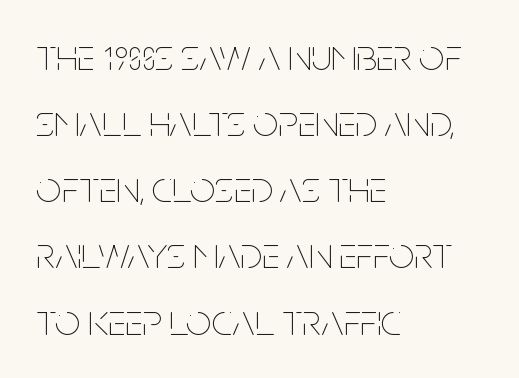
Q: Is the text bold? A: No.
Q: Is the text italic (slanted)? A: No, it is upright.
Q: Is the text underlined? A: No.
Q: How is the paragraph aligned? A: Left-aligned.
Q: Is the spacing between letters normal or unusually wide? A: Normal.
Q: Is the spacing between lines tight, normal or loose? A: Normal.
Q: Width (condensed, normal, or wide)? A: Condensed.
Q: Stroke contrast? A: Low.
Q: x-height? A: Large.
Q: Monospaced? A: No.
